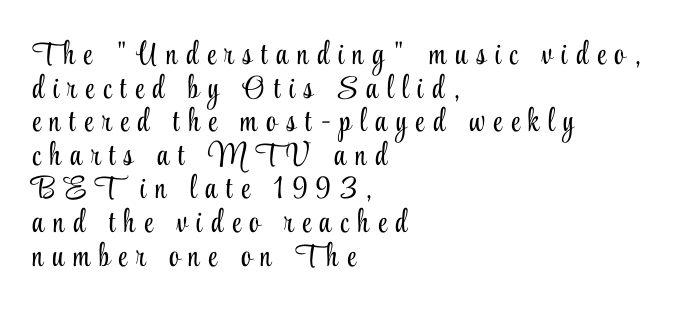
Q: Is the text bold? A: No.
Q: Is the text italic (slanted)? A: Yes.
Q: Is the typeface a serif or a sans-serif typeface? A: Serif.
Q: Is the text underlined? A: No.
Q: How is the paragraph aligned? A: Left-aligned.
Q: Is the spacing between letters normal or unusually wide? A: Unusually wide.
Q: Is the spacing between lines tight, normal or loose? A: Tight.
Q: Width (condensed, normal, or wide)? A: Condensed.
Q: Stroke contrast? A: Low.
Q: x-height? A: Small.
Q: Monospaced? A: No.
